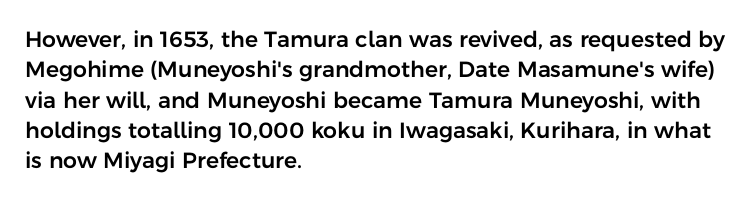
Descenders are the only things crossing below the line. The paragraph has a hard left edge and a soft right edge. Nothing unusual about the tracking: characters are spaced as the font intends. Vertically, the passage feels balanced, rows spaced as you'd expect. If you drew a line through each stem, it would be perfectly vertical.
